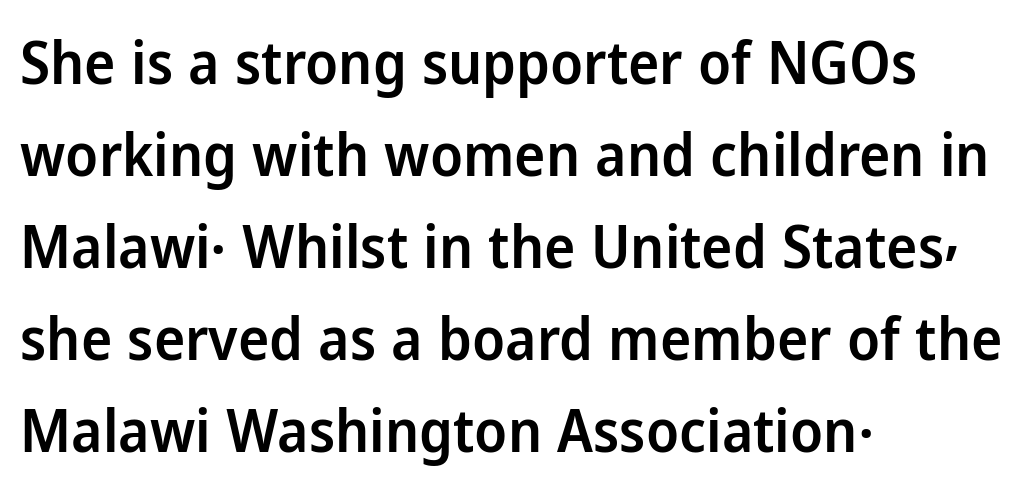
The image shows 59 px semibold sans-serif type, upright; set left-aligned, normal line spacing (1.56x), normal letter spacing, not underlined; low stroke contrast and a medium x-height.
